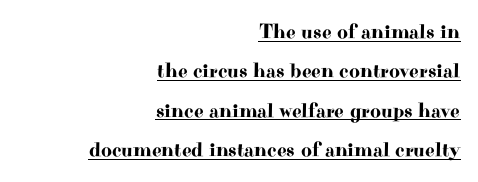
Ascenders rise straight up at ninety degrees. Leftover space on each line is placed entirely before the opening word. Students, observe the line beneath the letters — that is underlining. This sample uses plain, unmodified letter spacing.
